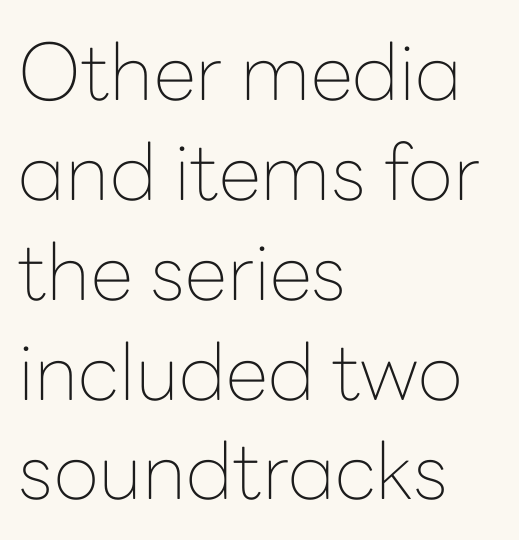
Spacing verdict: proportional, widths tailored to each character. A normal amount of white space separates one row of letters from the next. The space beneath each line is pristine and unruled. The face used here is a sans, in the tradition of grotesques and geometrics.
